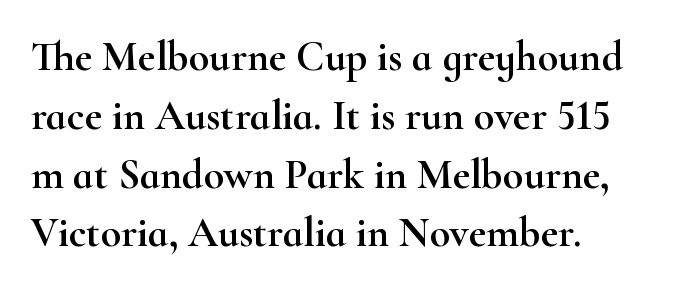
The horizontal fit of the characters is conventional and even. The passage shown is not underscored anywhere. Which margin do the lines hug? The left one — the right edge is uneven. Summary of vertical rhythm: regular, with standard interline spacing. A typesetter would call this proportional, since set widths differ per character. The characters display serif detailing at their extremities.
